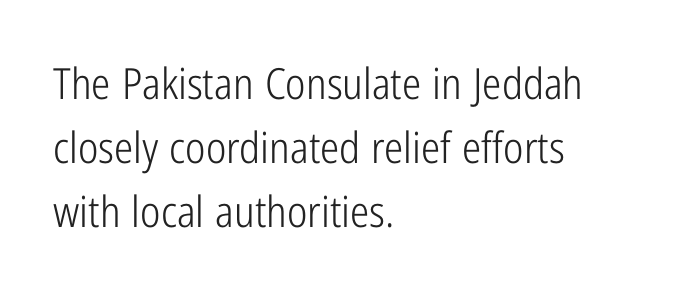
The paragraph has a hard left edge and a soft right edge. Does the type have serifs? No, each stem ends abruptly. Here the designer chose a conventional face with non-uniform glyph widths. How are the letters spaced? Ordinarily, with no added tracking.
